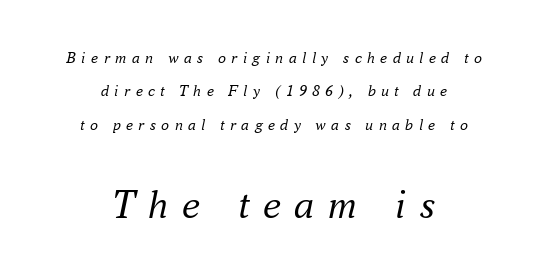
{"serif": "yes", "italic": "yes", "lean": "right", "slant_degrees": 16, "bold": "no", "weight": "regular", "width": "normal", "stroke_contrast": "medium", "x_height": "small", "monospaced": "no", "underline": "no", "align": "center", "line_spacing": "loose", "line_spacing_ratio": 2.09, "letter_spacing": "wide", "letter_spacing_em": 0.33, "larger_block": "second", "size_ratio": 2.56, "glyph_px": 41}
